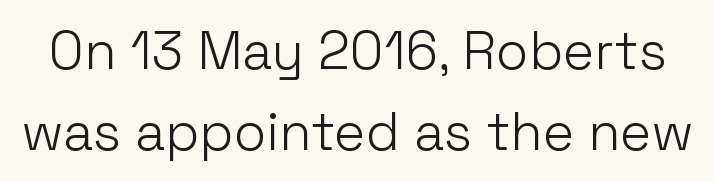
{"serif": "no", "italic": "no", "bold": "no", "weight": "light", "width": "normal", "stroke_contrast": "low", "x_height": "medium", "monospaced": "no", "underline": "no", "line_spacing": "normal", "line_spacing_ratio": 1.52, "letter_spacing": "normal", "letter_spacing_em": 0.0, "glyph_px": 53}
